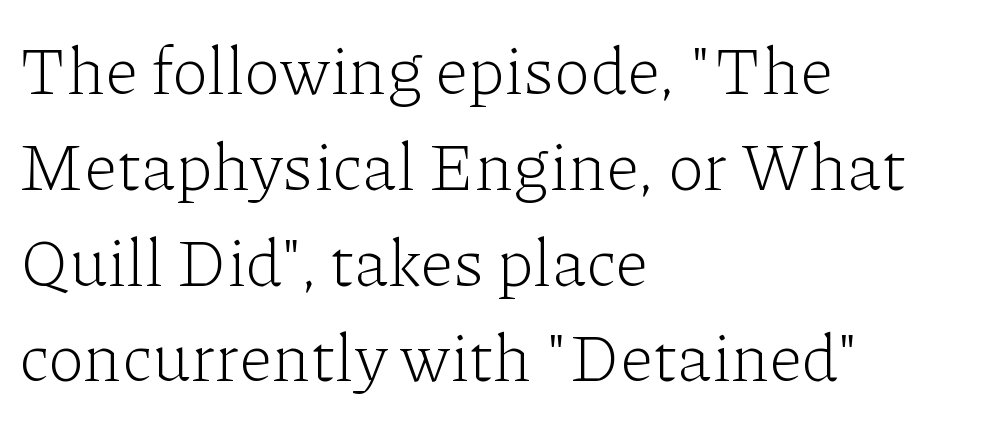
The image shows 67 px light serif type, upright; set left-aligned, normal line spacing (1.43x), normal letter spacing, not underlined; low stroke contrast and a medium x-height.
